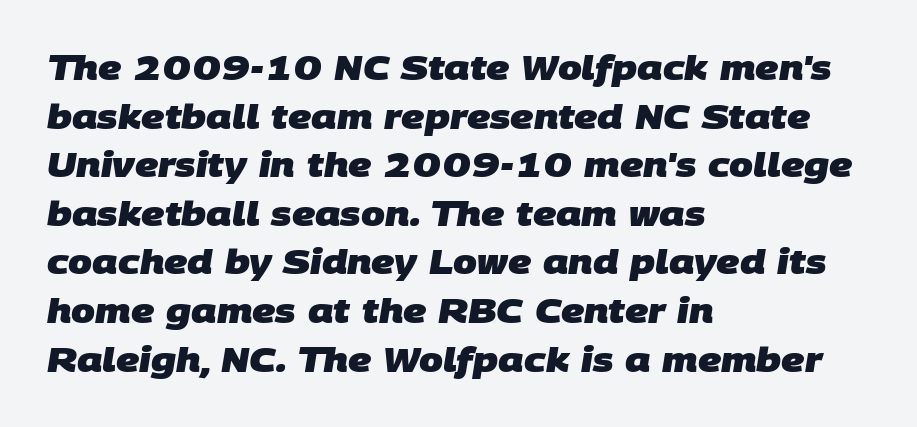
The image shows 34 px heavy sans-serif type; set left-aligned, normal line spacing (1.43x), normal letter spacing, not underlined; low stroke contrast and a large x-height.
